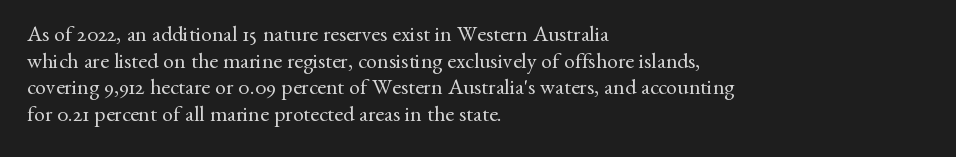
The image shows 22 px text type, upright; set left-aligned, line spacing 1.21x, normal letter spacing, not underlined.
